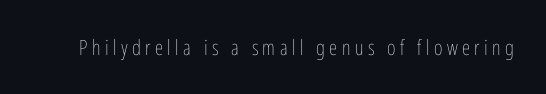
{"italic": "no", "bold": "no", "underline": "no", "letter_spacing": "wide", "letter_spacing_em": 0.21, "glyph_px": 21}
